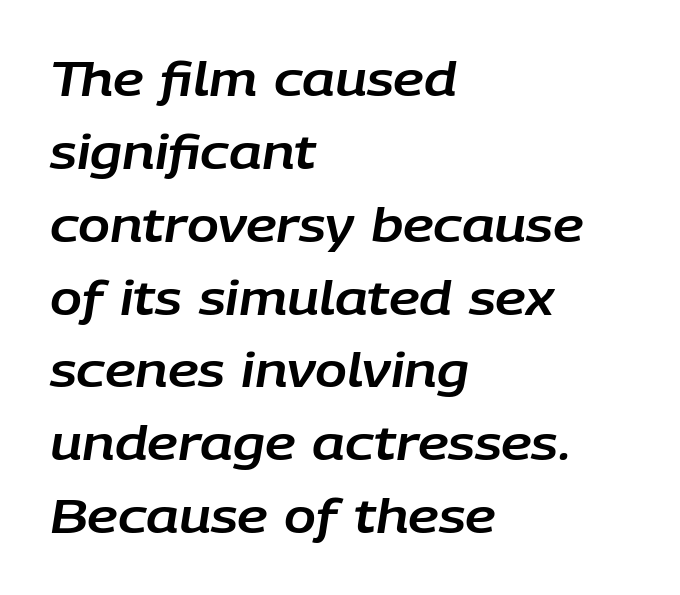
Does the lettering tilt? It does — this is italic. Spacing between characters is what you'd get straight out of the box. Line spacing here is normal. Is this a fixed-width face? No — the glyphs have proportional, varying widths. Each row of text sits above clean, open space. All the whitespace from short lines collects on the right.
